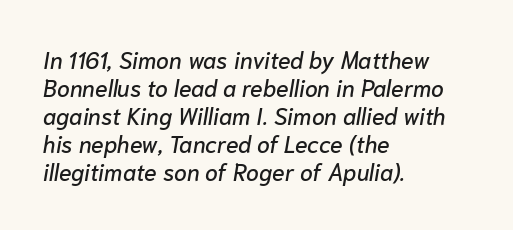
This sample uses an oblique cut, with every glyph tilted off the vertical. Look at the tracking — it's just the regular setting, nothing added. The string is rendered with underlining switched off. A student would call this left alignment; a typographer would say flush left, rag right.
